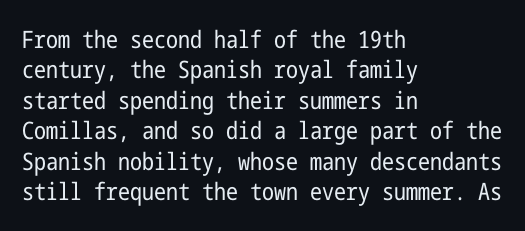
The type sits square on the baseline with zero lean. Only glyphs here, with clear space below each row. This sample is left-justified, so line endings fall wherever the words run out. Nothing unusual about the tracking: characters are spaced as the font intends. No extra ink here — the face is not bold.
